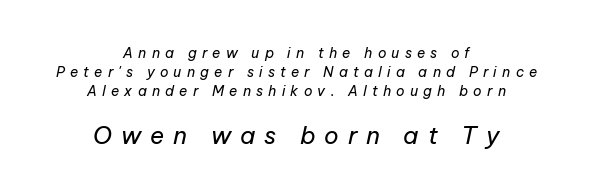
Visually, the bottom section dominates because its glyphs are scaled up. A typesetter would call this leading conventional body-copy spacing. The typesetter chose a symmetrical, centered arrangement here. Italic: yes, the glyphs are oblique. How are the letters spaced? Widely, with obvious added tracking.
